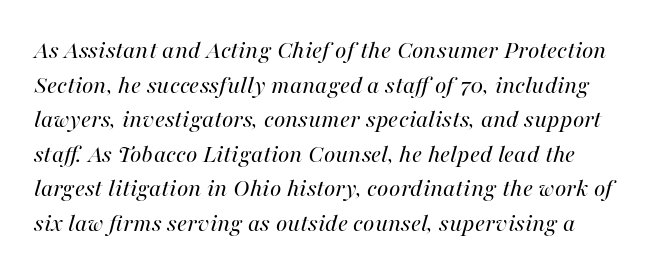
Each new line begins a customary step beneath the previous one. These lines keep a tight, regular rhythm from letter to letter. Quick note: italic. The foot of each line stays bare and open. Bold? No — there's no thickening of the strokes.
